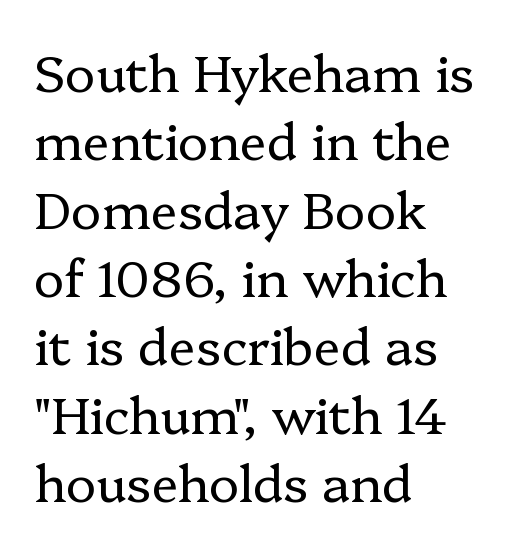
The image shows 51 px regular-weight serif type, upright; set left-aligned, normal line spacing (1.34x), normal letter spacing, not underlined; low stroke contrast and a medium x-height.
